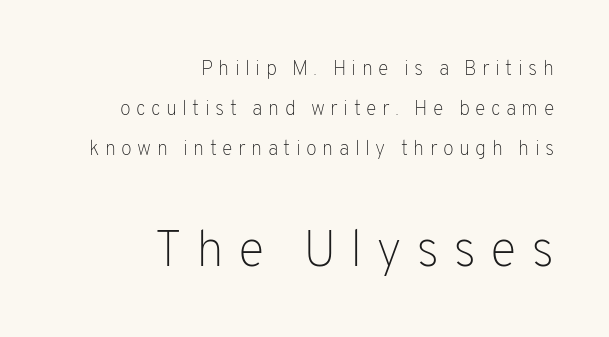
The leading is generous, giving the passage an open texture. Line endings align vertically; line beginnings do not. The string is rendered with underlining switched off. No feet cap the strokes, marking this as sans-serif type. In terms of posture, this sample is upright. The letters in the lower block stand taller than those in the block above.
